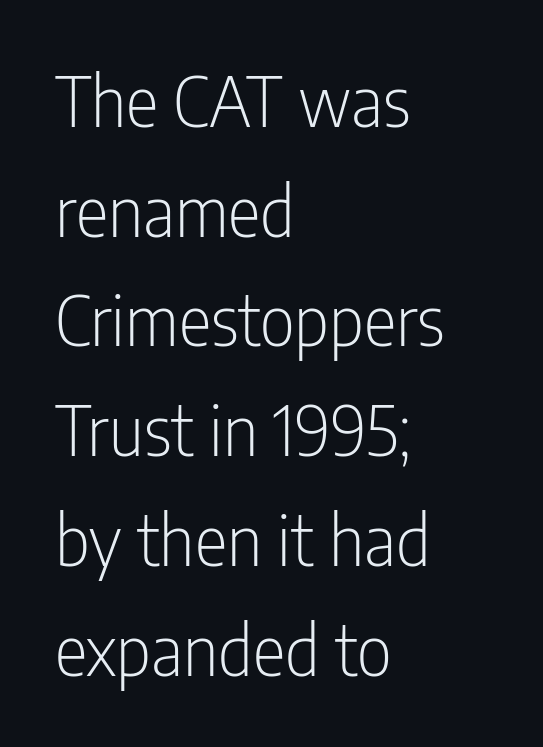
What stands out about the letter spacing? Nothing — it is the standard amount. Compared with a typical body face, this is equally light or lighter still. The space beneath each line is pristine and unruled. Spacing verdict: proportional, widths tailored to each character.
